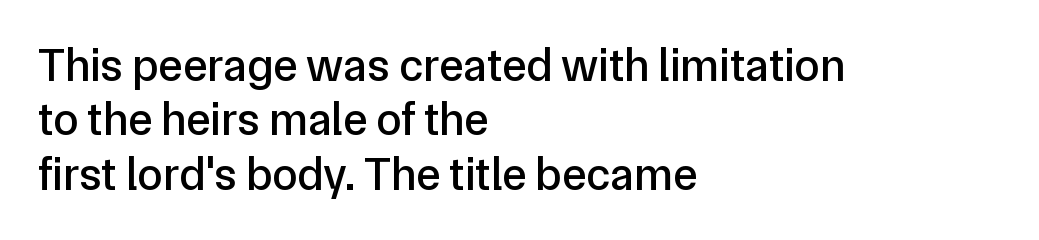
Q: Is the text italic (slanted)? A: No, it is upright.
Q: Is the typeface a serif or a sans-serif typeface? A: Sans-serif.
Q: Is the text underlined? A: No.
Q: How is the paragraph aligned? A: Left-aligned.
Q: Is the spacing between letters normal or unusually wide? A: Normal.
Q: Width (condensed, normal, or wide)? A: Normal.
Q: Stroke contrast? A: Low.
Q: x-height? A: Medium.
Q: Monospaced? A: No.
